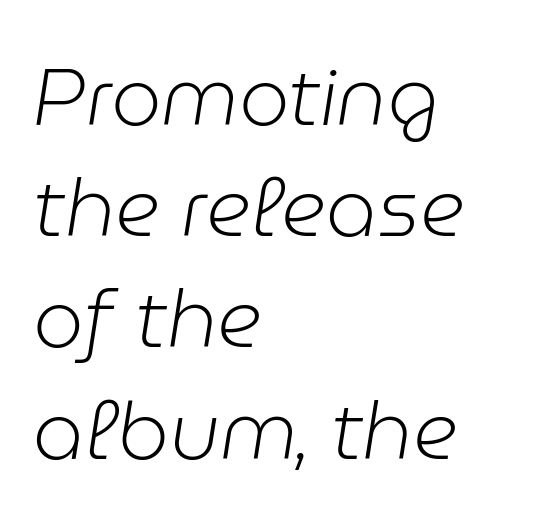
The image shows 80 px light type, italic (leaning right); set left-aligned, normal line spacing (1.39x), normal letter spacing, not underlined; low stroke contrast and a medium x-height.
